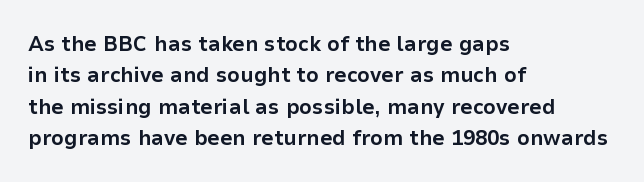
The image shows 22 px bold type, upright; set left-aligned, normal line spacing (1.43x), normal letter spacing, not underlined.
